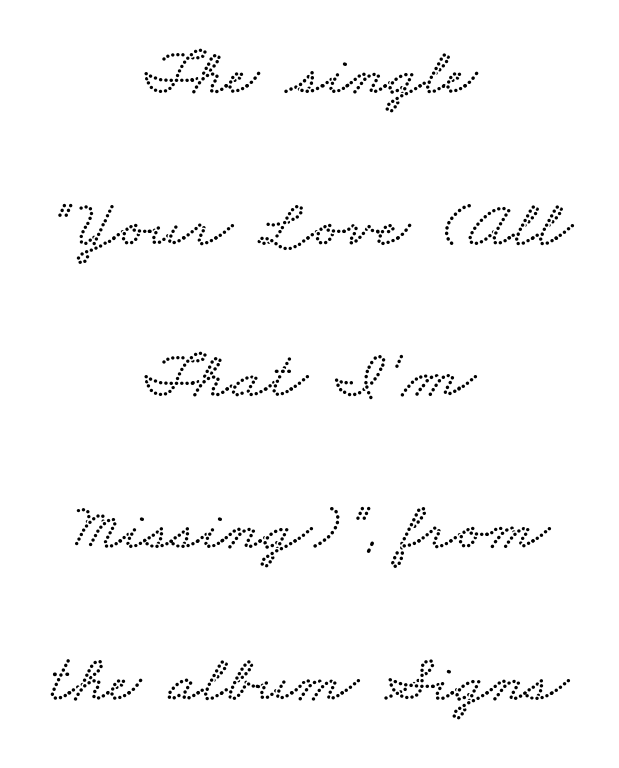
The image shows 68 px wide type; set centered, loose line spacing (2.23x), normal letter spacing, not underlined; low stroke contrast and a small x-height.
